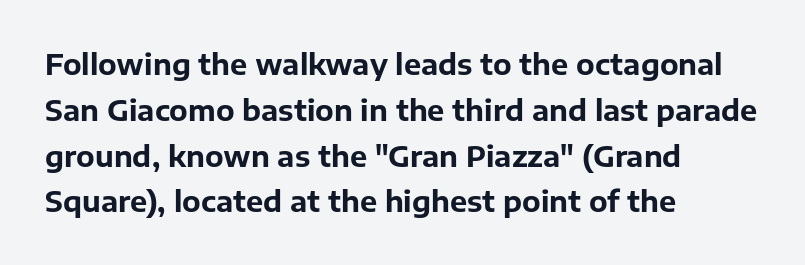
The image shows 29 px bold sans-serif type, upright; set left-aligned, normal line spacing (1.58x), normal letter spacing, not underlined; low stroke contrast and a medium x-height.
